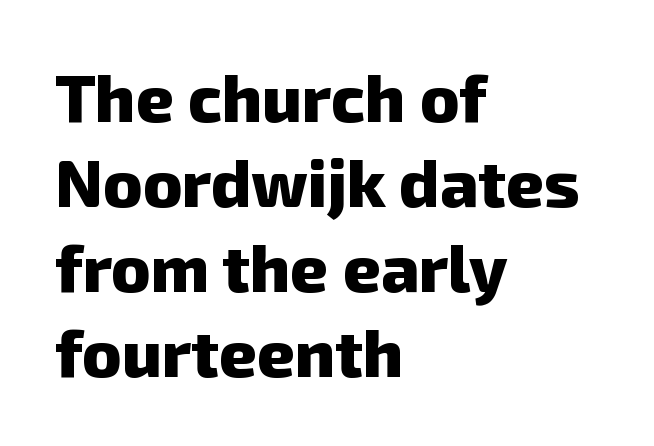
The image shows 66 px heavy sans-serif type; set left-aligned, normal line spacing (1.29x), normal letter spacing, not underlined; low stroke contrast and a medium x-height.
